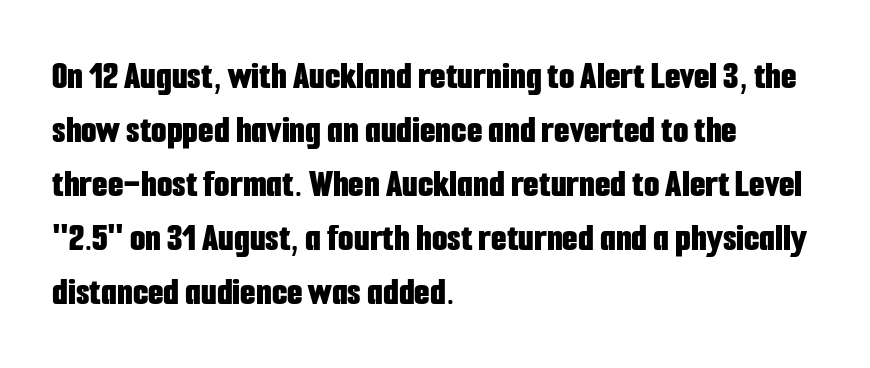
One glance says typical: line gaps are just what's usual. Nope, not italic — everything's standing straight. Does the weight exceed regular? Yes, all the way to bold. A typesetter would label this face a sans. Words appear dense and cohesive because spacing is normal.
